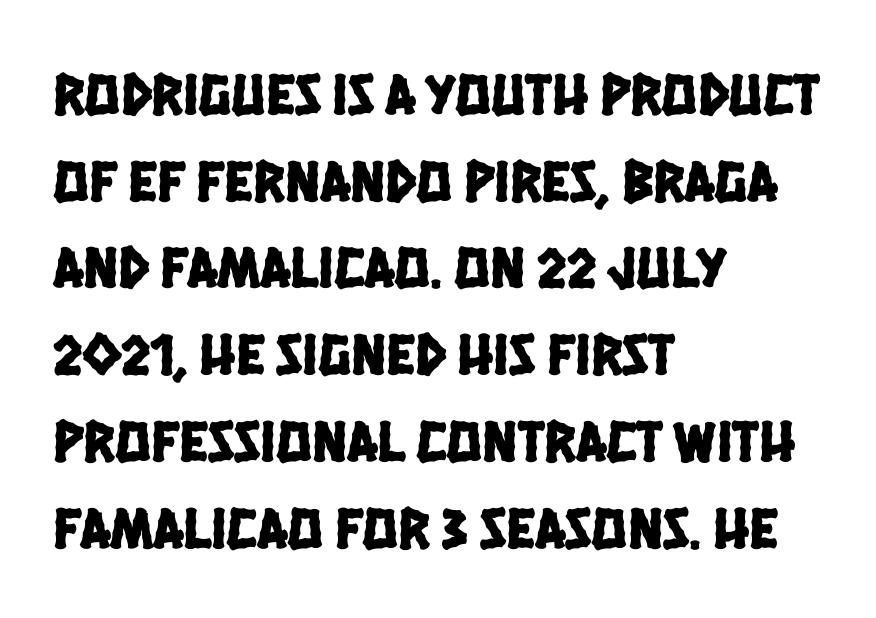
The image shows 59 px condensed sans-serif type; set left-aligned, normal line spacing (1.47x), normal letter spacing, not underlined; low stroke contrast and a large x-height.
